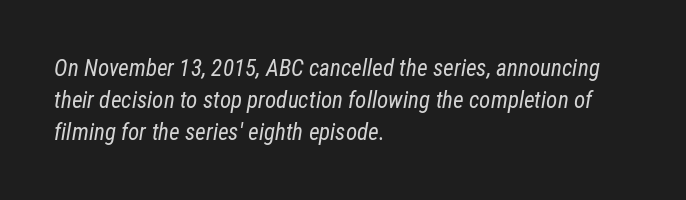
Q: Is the text bold? A: No.
Q: Is the text italic (slanted)? A: Yes, it leans right by about 12 degrees.
Q: Is the text underlined? A: No.
Q: How is the paragraph aligned? A: Left-aligned.
Q: Is the spacing between letters normal or unusually wide? A: Normal.
Q: Is the spacing between lines tight, normal or loose? A: Normal.
